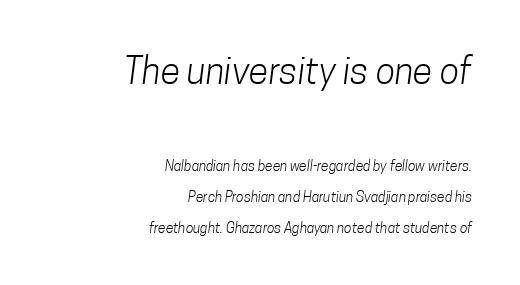
{"serif": "no", "bold": "no", "weight": "light", "width": "condensed", "stroke_contrast": "low", "x_height": "medium", "monospaced": "no", "underline": "no", "align": "right", "line_spacing": "loose", "line_spacing_ratio": 2.22, "letter_spacing": "normal", "letter_spacing_em": 0.0, "larger_block": "first", "size_ratio": 2.57, "glyph_px": 36}
